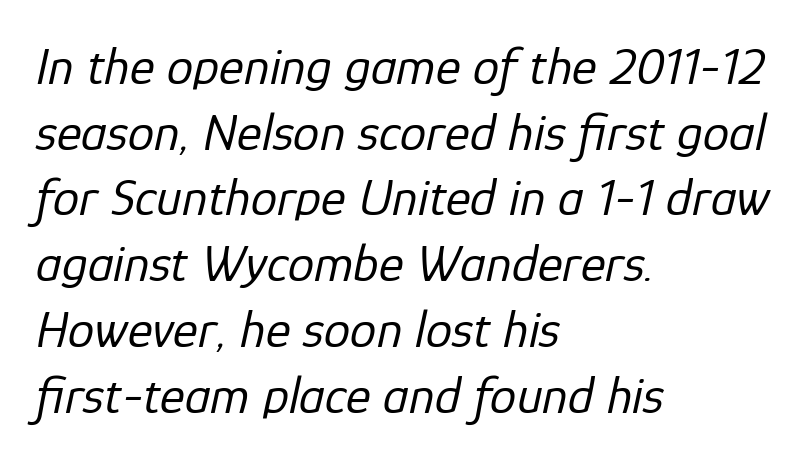
Q: Is the text bold? A: No.
Q: Is the text italic (slanted)? A: Yes, it leans right by about 12 degrees.
Q: Is the text underlined? A: No.
Q: How is the paragraph aligned? A: Left-aligned.
Q: Is the spacing between letters normal or unusually wide? A: Normal.
Q: Width (condensed, normal, or wide)? A: Normal.
Q: Stroke contrast? A: Low.
Q: x-height? A: Medium.
Q: Monospaced? A: No.
